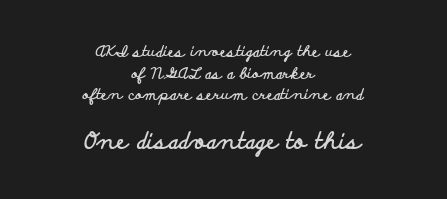
The image shows 23 px bold type; set centered, normal line spacing (1.45x), normal letter spacing, not underlined; the second (bottom) block is 1.53x larger.
